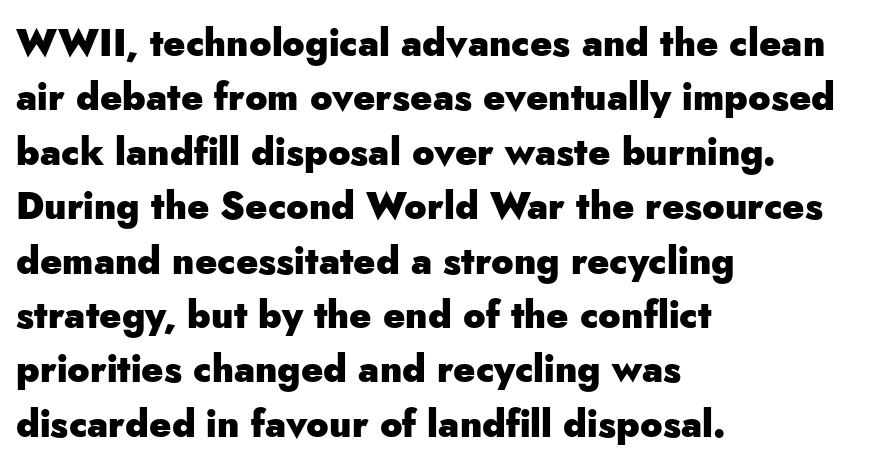
This sample has the flowing, uneven cadence of proportional lettering. Every row of glyphs begins at an identical x-position on the left. The space beneath each line is pristine and unruled. Chunky letters — that's bold for sure.
